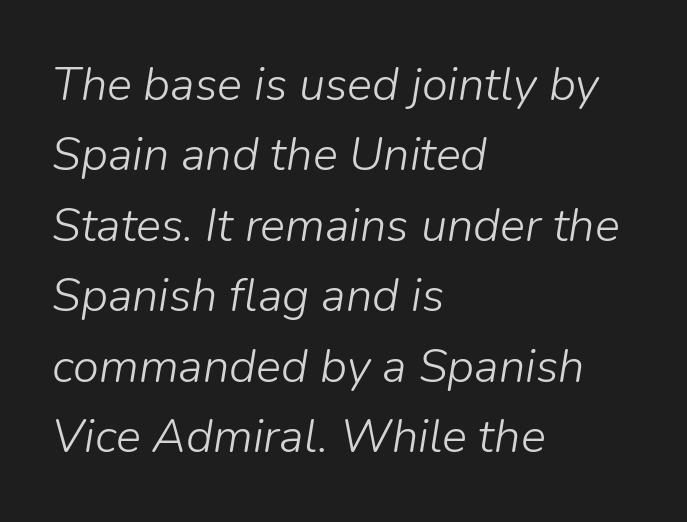
Q: Is the text bold? A: No.
Q: Is the text italic (slanted)? A: Yes, it leans right by about 9 degrees.
Q: Is the text underlined? A: No.
Q: How is the paragraph aligned? A: Left-aligned.
Q: Is the spacing between letters normal or unusually wide? A: Normal.
Q: Is the spacing between lines tight, normal or loose? A: Normal.
Q: Width (condensed, normal, or wide)? A: Normal.
Q: Stroke contrast? A: Low.
Q: x-height? A: Medium.
Q: Monospaced? A: No.
